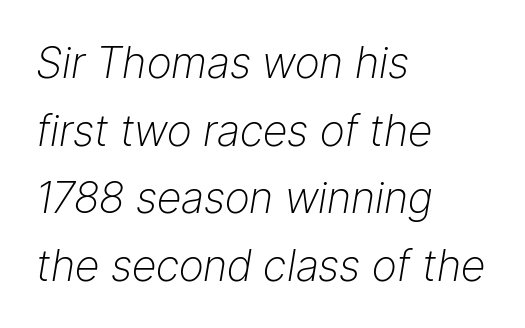
The image shows 43 px light type, italic (leaning right); set left-aligned, normal line spacing (1.57x), normal letter spacing, not underlined; low stroke contrast and a medium x-height.
